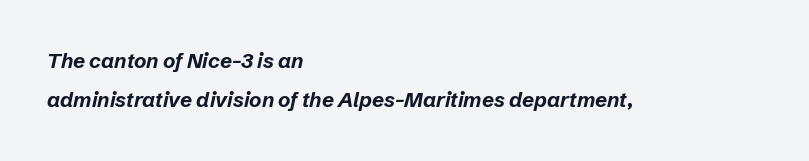
Q: Is the text bold? A: Yes.
Q: Is the text italic (slanted)? A: Yes, it leans right by about 12 degrees.
Q: Is the text underlined? A: No.
Q: How is the paragraph aligned? A: Left-aligned.
Q: Is the spacing between letters normal or unusually wide? A: Normal.
